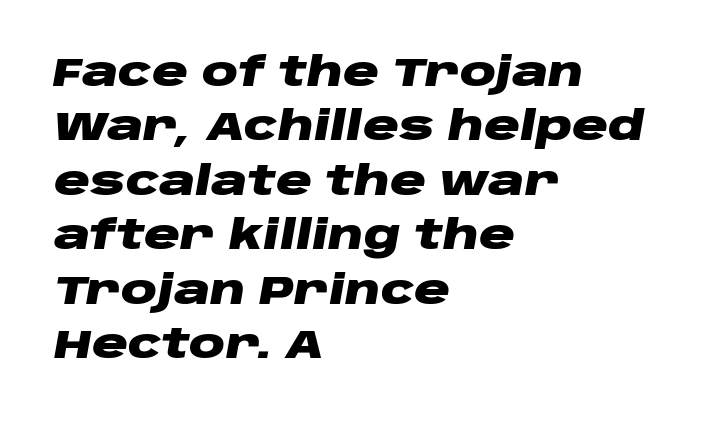
The image shows 40 px heavy, wide type, italic (leaning right); set left-aligned, normal line spacing (1.36x), normal letter spacing, not underlined; low stroke contrast and a large x-height.
